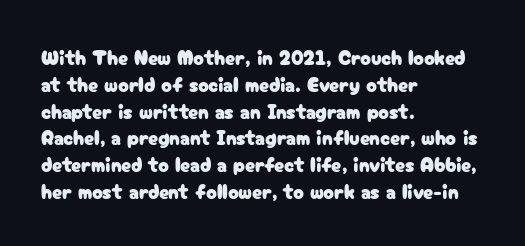
Q: Is the text italic (slanted)? A: No, it is upright.
Q: Is the text underlined? A: No.
Q: How is the paragraph aligned? A: Left-aligned.
Q: Is the spacing between letters normal or unusually wide? A: Normal.
Q: Is the spacing between lines tight, normal or loose? A: Normal.
